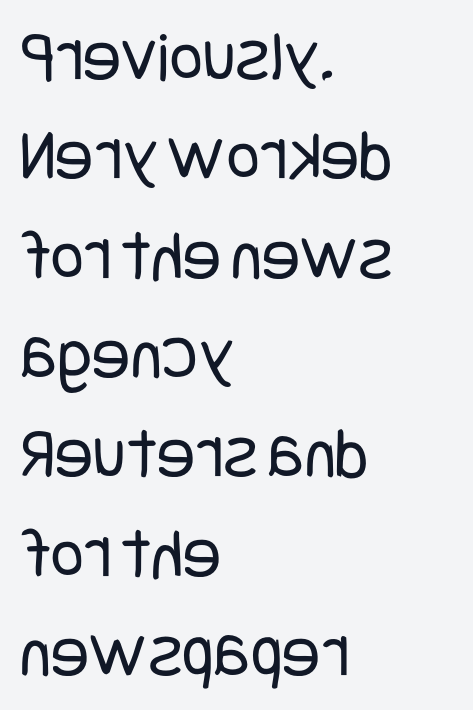
{"serif": "no", "italic": "no", "bold": "no", "weight": "regular", "width": "condensed", "stroke_contrast": "low", "x_height": "large", "underline": "no", "align": "left", "line_spacing": "normal", "line_spacing_ratio": 1.38, "letter_spacing": "normal", "letter_spacing_em": 0.0, "glyph_px": 72}
